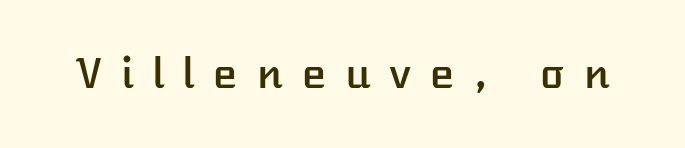
The image shows 41 px text type, upright; set unusually wide letter spacing (+0.45 em), not underlined; low stroke contrast and a medium x-height.
